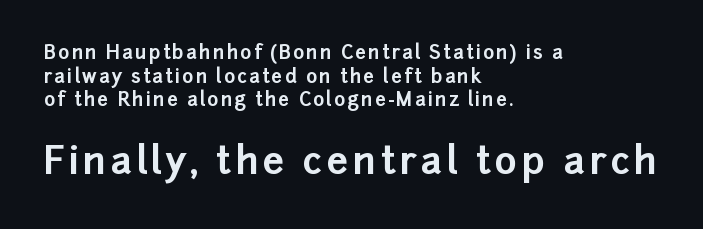
Words float on clear page, feet unadorned. These lines were composed using upright roman letters. On the weight axis this lands at bold, roughly 700. Layout note: lines flush left. The face used here appears at its bigger size in the lower chunk.
